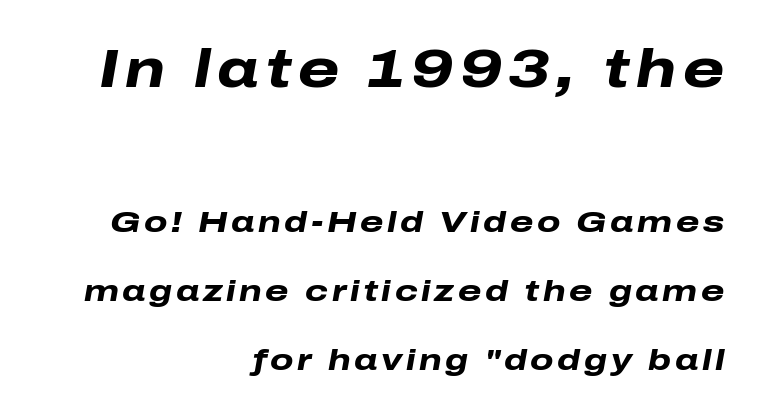
Q: Is the text bold? A: Yes.
Q: Is the text italic (slanted)? A: Yes, it leans right by about 10 degrees.
Q: Is the text underlined? A: No.
Q: How is the paragraph aligned? A: Right-aligned.
Q: Is the spacing between lines tight, normal or loose? A: Loose.
Q: Which block of text is set in a larger size, the first (top) or the second (bottom)? A: The first (top) one.
Q: Width (condensed, normal, or wide)? A: Wide.
Q: Stroke contrast? A: Low.
Q: x-height? A: Medium.
Q: Monospaced? A: No.
